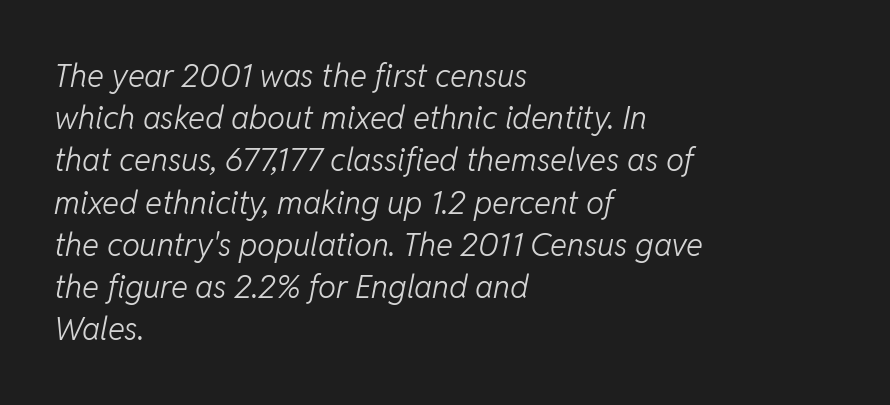
The image shows 32 px light type, italic (leaning right); set left-aligned, normal line spacing (1.32x), normal letter spacing, not underlined; low stroke contrast and a medium x-height.
